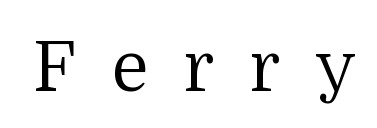
Q: Is the text bold? A: No.
Q: Is the text italic (slanted)? A: No, it is upright.
Q: Is the typeface a serif or a sans-serif typeface? A: Serif.
Q: Is the text underlined? A: No.
Q: Is the spacing between letters normal or unusually wide? A: Unusually wide.
Q: Width (condensed, normal, or wide)? A: Normal.
Q: Stroke contrast? A: Medium.
Q: x-height? A: Medium.
Q: Monospaced? A: No.
